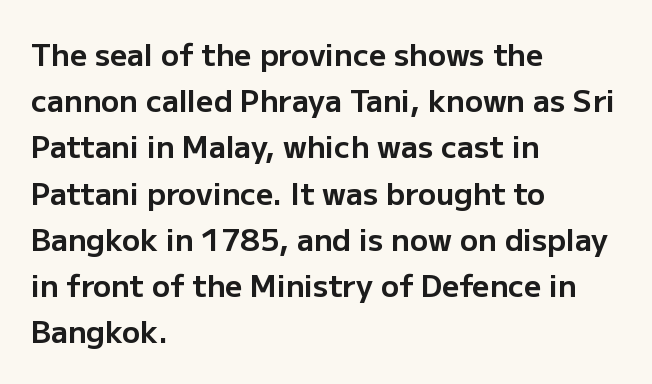
The image shows 30 px bold sans-serif type, upright; set left-aligned, normal line spacing (1.54x), normal letter spacing, not underlined; low stroke contrast and a medium x-height.
